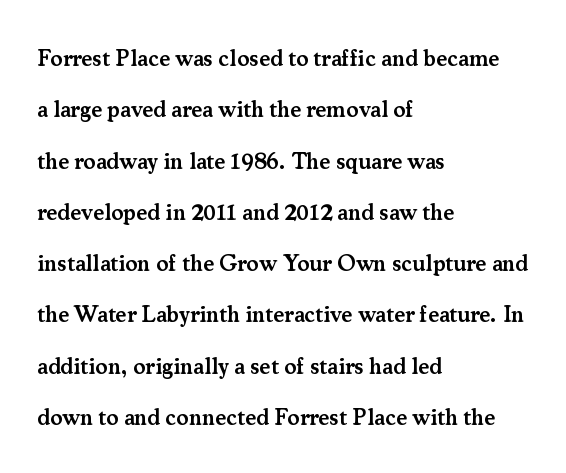
{"italic": "no", "bold": "semi", "underline": "no", "align": "left", "line_spacing": "loose", "line_spacing_ratio": 2.23, "letter_spacing": "normal", "letter_spacing_em": 0.0, "glyph_px": 23}
